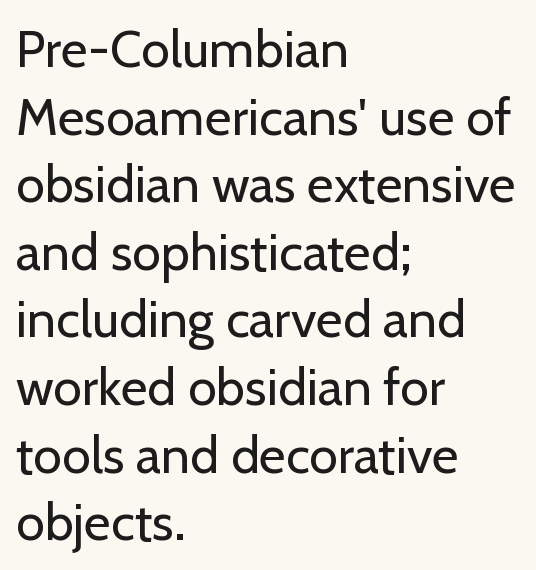
The letterforms sit shoulder to shoulder at normal distance. Stem width sits at or under what a default text font uses. Do the characters align in a grid? No, the font is proportional. Unlike italic type, these characters show no tilt at all. Leftover space on each line is placed entirely after the last word.
